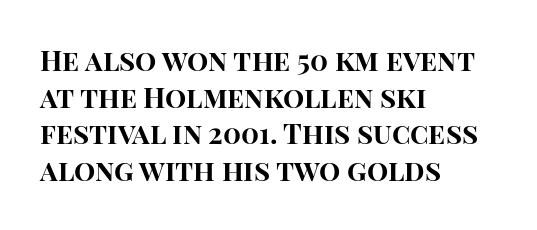
Do the letters lean? They stand straight. A typesetter would call this leading conventional body-copy spacing. A dark, heavy texture on the line: the type is bold. What kind of face is this? One without serifs — a sans.
